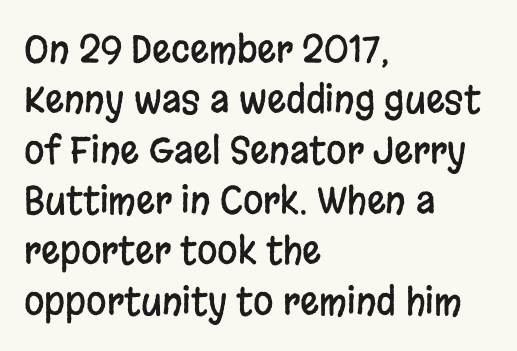
These lines stack with their left ends in a neat column. Just letters on the line, the space beneath them empty. Is the letter spacing exaggerated? No — it looks like the ordinary default. Notice how the stems are strictly vertical — no italics here. Honestly, the row spacing looks completely unremarkable. Note the varied advance widths — an 'i' is clearly narrower than an 'm'.
